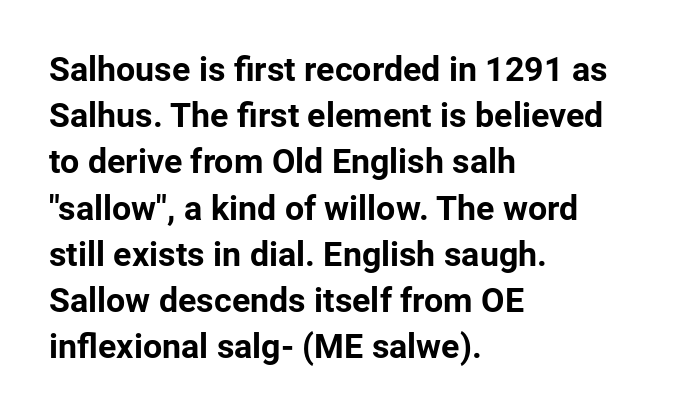
The image shows 34 px bold sans-serif type, upright; set left-aligned, normal line spacing (1.36x), normal letter spacing, not underlined; low stroke contrast and a medium x-height.
